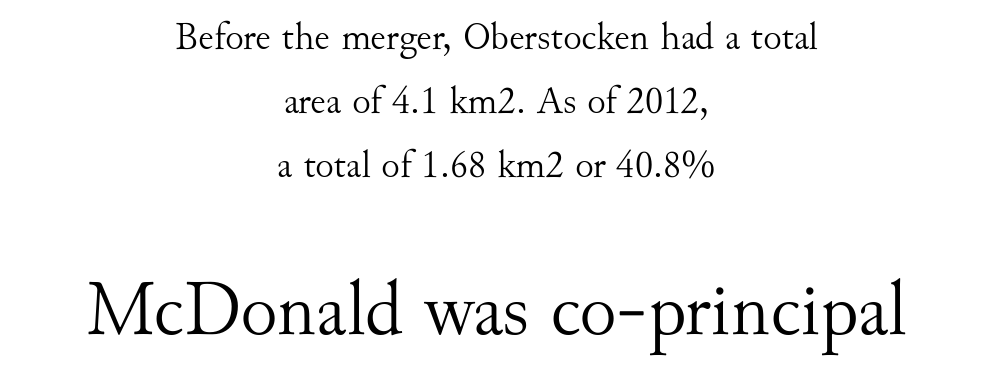
{"serif": "yes", "italic": "no", "bold": "no", "weight": "light", "width": "normal", "stroke_contrast": "medium", "x_height": "small", "monospaced": "no", "underline": "no", "align": "center", "line_spacing": "normal", "line_spacing_ratio": 1.64, "letter_spacing": "normal", "letter_spacing_em": 0.0, "larger_block": "second", "size_ratio": 2.0, "glyph_px": 78}
